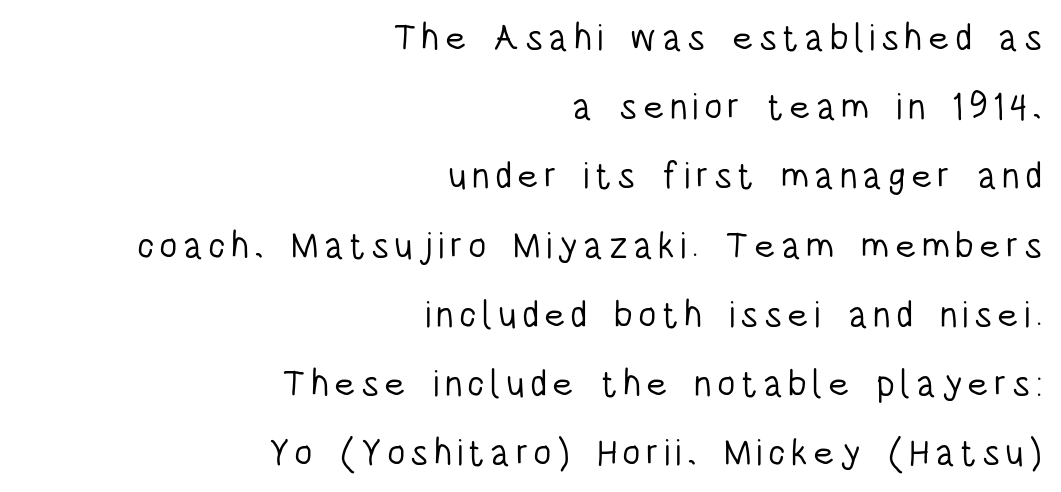
The image shows 37 px light, condensed sans-serif type, upright; set right-aligned, line spacing 1.87x, not underlined; low stroke contrast and a large x-height.
